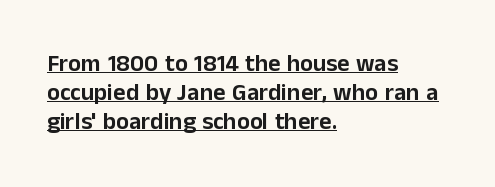
{"italic": "no", "underline": "yes", "align": "left", "line_spacing_ratio": 1.2, "letter_spacing": "normal", "letter_spacing_em": 0.0, "glyph_px": 24}
